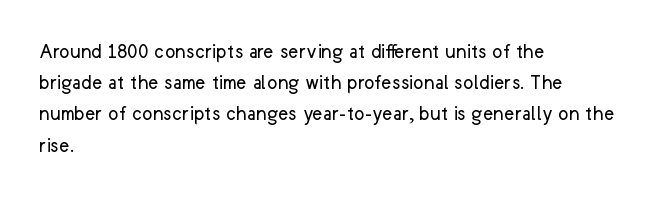
Q: Is the text bold? A: No.
Q: Is the text italic (slanted)? A: No, it is upright.
Q: Is the text underlined? A: No.
Q: How is the paragraph aligned? A: Left-aligned.
Q: Is the spacing between letters normal or unusually wide? A: Normal.
Q: Is the spacing between lines tight, normal or loose? A: Normal.
